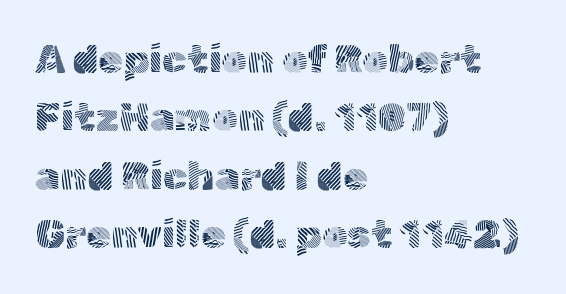
The rows are spaced the way most documents space them. Note the varied advance widths — an 'i' is clearly narrower than an 'm'. The passage shown has conventional tracking throughout. The paragraph has a hard left edge and a soft right edge. Italic: no, the glyphs are upright roman.
